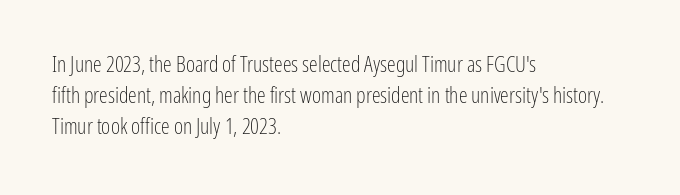
{"italic": "no", "bold": "no", "underline": "no", "align": "left", "line_spacing": "normal", "line_spacing_ratio": 1.4, "letter_spacing": "normal", "letter_spacing_em": 0.0, "glyph_px": 22}
